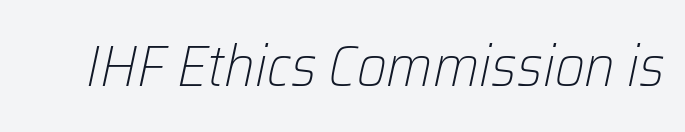
The image shows 58 px light type, italic (leaning right); set normal letter spacing, not underlined; low stroke contrast and a medium x-height.
